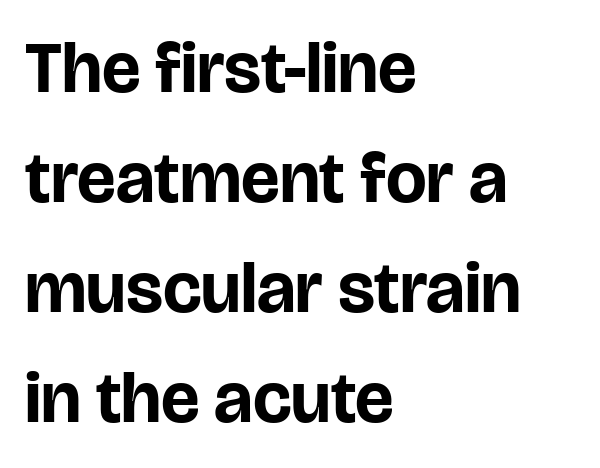
The image shows 72 px bold sans-serif type, upright; set left-aligned, normal line spacing (1.53x), normal letter spacing, not underlined; low stroke contrast and a large x-height.
